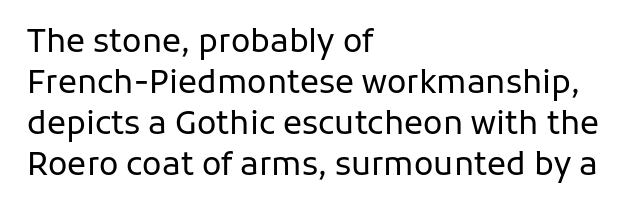
The image shows 32 px regular-weight sans-serif type, upright; set left-aligned, normal line spacing (1.28x), normal letter spacing, not underlined; low stroke contrast and a medium x-height.
